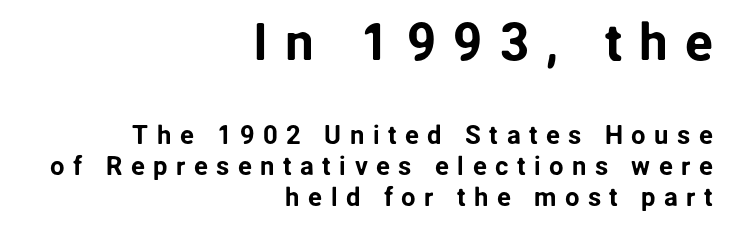
Think of a printed novel: that variable character pitch is what you see here. Observe the wide spacing: letters keep a clear distance from each other. The glyphs are unaccompanied by any horizontal stroke below them. Type size steps down from the first block to the second.
